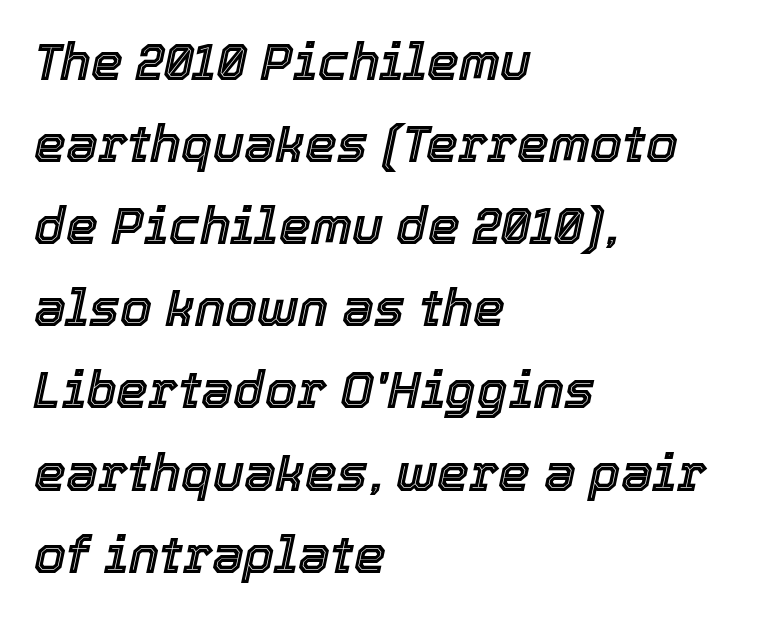
Q: Is the text italic (slanted)? A: Yes, it leans right by about 12 degrees.
Q: Is the text underlined? A: No.
Q: How is the paragraph aligned? A: Left-aligned.
Q: Is the spacing between letters normal or unusually wide? A: Normal.
Q: Is the spacing between lines tight, normal or loose? A: Normal.
Q: Width (condensed, normal, or wide)? A: Normal.
Q: x-height? A: Medium.
Q: Monospaced? A: No.
